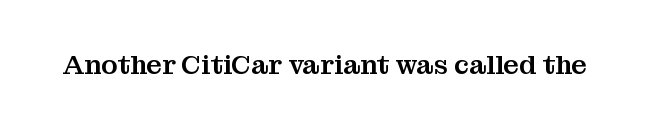
Q: Is the text italic (slanted)? A: No, it is upright.
Q: Is the text underlined? A: No.
Q: Is the spacing between letters normal or unusually wide? A: Normal.
